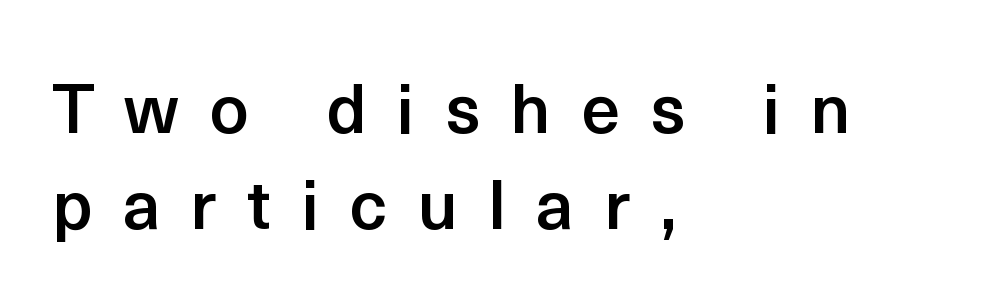
Q: Is the text bold? A: Semi-bold.
Q: Is the text italic (slanted)? A: No, it is upright.
Q: Is the typeface a serif or a sans-serif typeface? A: Sans-serif.
Q: Is the text underlined? A: No.
Q: How is the paragraph aligned? A: Left-aligned.
Q: Is the spacing between letters normal or unusually wide? A: Unusually wide.
Q: Is the spacing between lines tight, normal or loose? A: Normal.
Q: Width (condensed, normal, or wide)? A: Normal.
Q: x-height? A: Medium.
Q: Monospaced? A: No.
